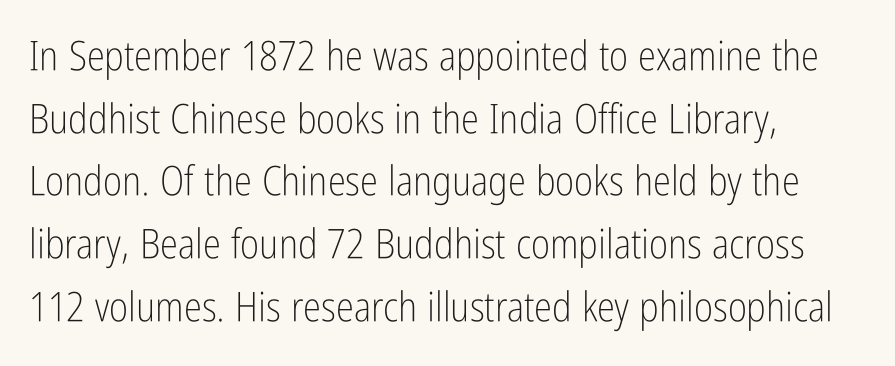
{"serif": "no", "italic": "no", "bold": "no", "weight": "light", "width": "condensed", "stroke_contrast": "low", "x_height": "medium", "monospaced": "no", "underline": "no", "align": "left", "line_spacing": "normal", "line_spacing_ratio": 1.53, "letter_spacing": "normal", "letter_spacing_em": 0.0, "glyph_px": 41}
